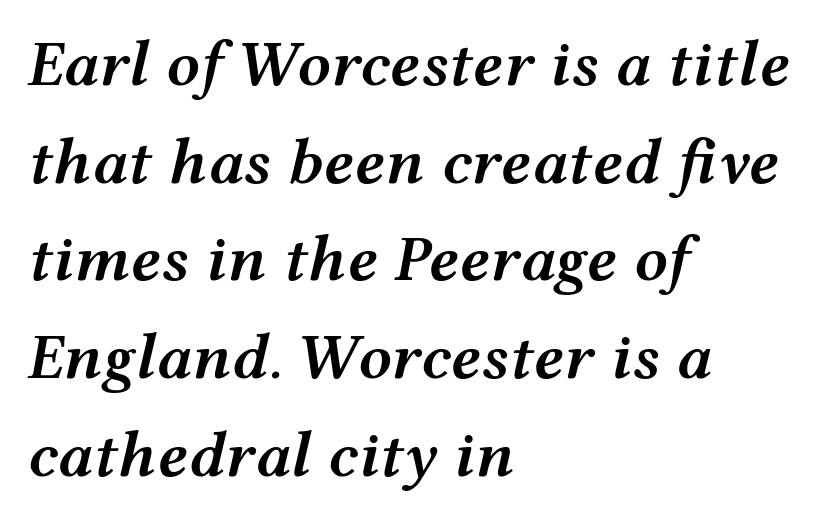
{"italic": "yes", "lean": "right", "slant_degrees": 12, "bold": "semi", "weight": "semibold", "width": "wide", "stroke_contrast": "medium", "x_height": "medium", "monospaced": "no", "underline": "no", "align": "left", "line_spacing": "normal", "line_spacing_ratio": 1.48, "letter_spacing": "normal", "letter_spacing_em": 0.0, "glyph_px": 66}
